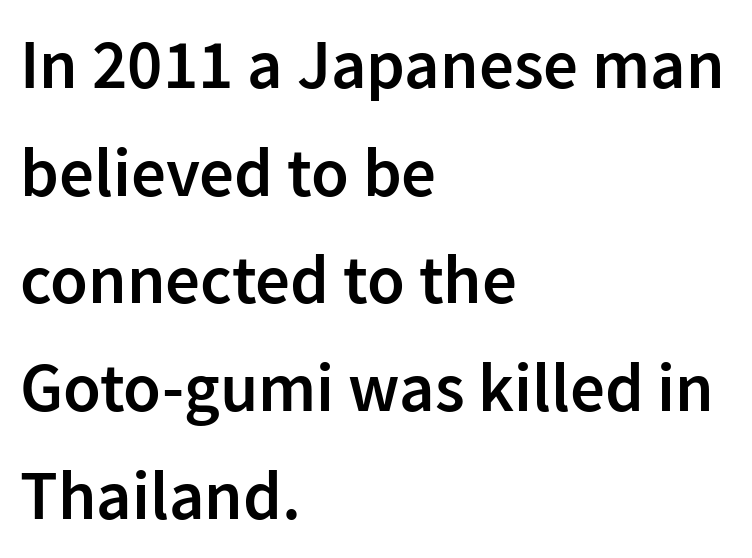
Here the designer chose a conventional face with non-uniform glyph widths. The designer went with a sans here, leaving each stem footless. The typesetting leans somewhat heavy: a semibold. The typesetter chose a ragged-right arrangement here.
